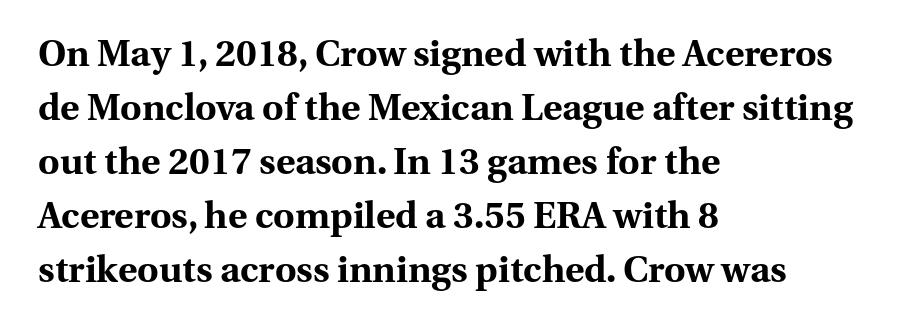
The image shows 37 px bold serif type, upright; set left-aligned, normal line spacing (1.46x), normal letter spacing, not underlined; medium stroke contrast and a medium x-height.
